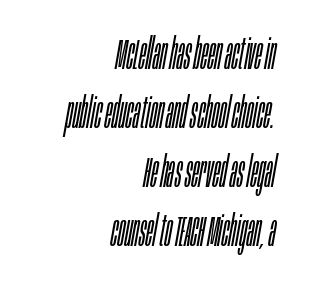
Q: Is the text bold? A: No.
Q: Is the text italic (slanted)? A: Yes, it leans right by about 10 degrees.
Q: Is the text underlined? A: No.
Q: How is the paragraph aligned? A: Right-aligned.
Q: Is the spacing between letters normal or unusually wide? A: Normal.
Q: Is the spacing between lines tight, normal or loose? A: Normal.
Q: Width (condensed, normal, or wide)? A: Condensed.
Q: Stroke contrast? A: Low.
Q: x-height? A: Large.
Q: Monospaced? A: No.
